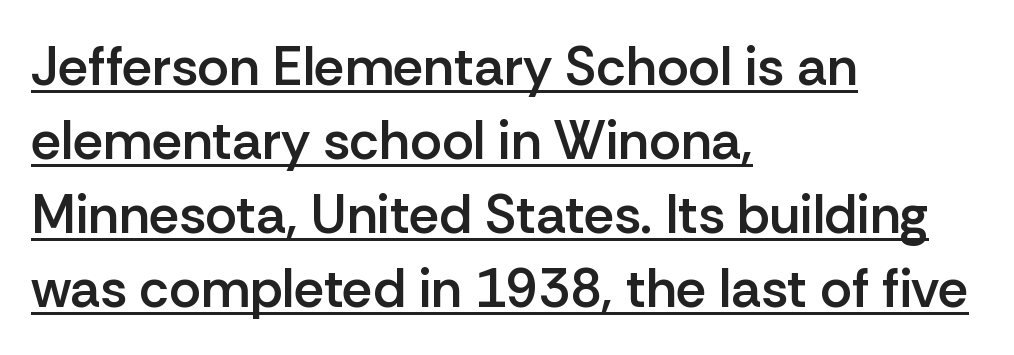
{"serif": "no", "italic": "no", "bold": "semi", "weight": "semibold", "width": "normal", "stroke_contrast": "low", "x_height": "medium", "monospaced": "no", "underline": "yes", "align": "left", "line_spacing": "normal", "line_spacing_ratio": 1.37, "letter_spacing": "normal", "letter_spacing_em": 0.0, "glyph_px": 54}
